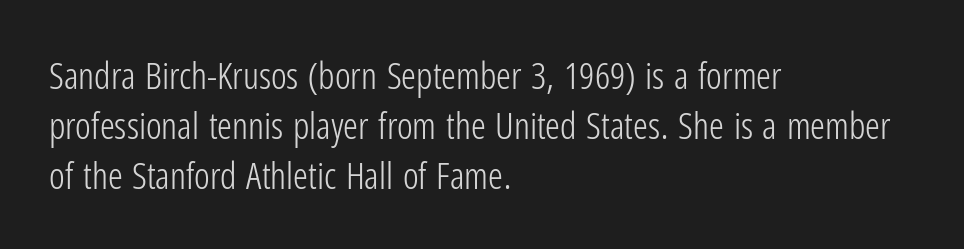
Q: Is the text bold? A: No.
Q: Is the text italic (slanted)? A: No, it is upright.
Q: Is the typeface a serif or a sans-serif typeface? A: Sans-serif.
Q: Is the text underlined? A: No.
Q: How is the paragraph aligned? A: Left-aligned.
Q: Is the spacing between letters normal or unusually wide? A: Normal.
Q: Is the spacing between lines tight, normal or loose? A: Normal.
Q: Width (condensed, normal, or wide)? A: Condensed.
Q: Stroke contrast? A: Low.
Q: x-height? A: Medium.
Q: Monospaced? A: No.
